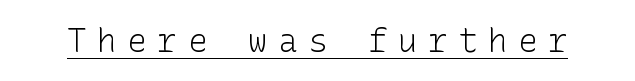
Q: Is the text bold? A: No.
Q: Is the text italic (slanted)? A: No, it is upright.
Q: Is the typeface a serif or a sans-serif typeface? A: Sans-serif.
Q: Is the text underlined? A: Yes.
Q: Is the spacing between letters normal or unusually wide? A: Unusually wide.
Q: Width (condensed, normal, or wide)? A: Normal.
Q: Stroke contrast? A: Low.
Q: x-height? A: Medium.
